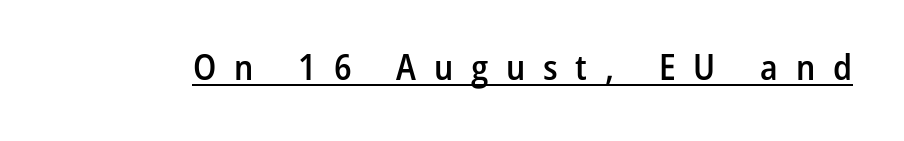
The image shows 36 px semibold, condensed sans-serif type, upright; set unusually wide letter spacing (+0.5 em), underlined; low stroke contrast and a medium x-height.
